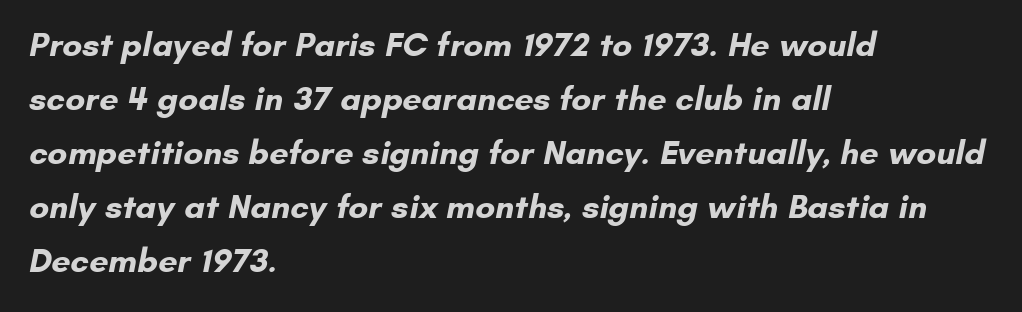
{"serif": "no", "bold": "yes", "weight": "bold", "width": "normal", "stroke_contrast": "low", "x_height": "small", "monospaced": "no", "underline": "no", "align": "left", "line_spacing": "normal", "line_spacing_ratio": 1.59, "letter_spacing": "normal", "letter_spacing_em": 0.0, "glyph_px": 34}
